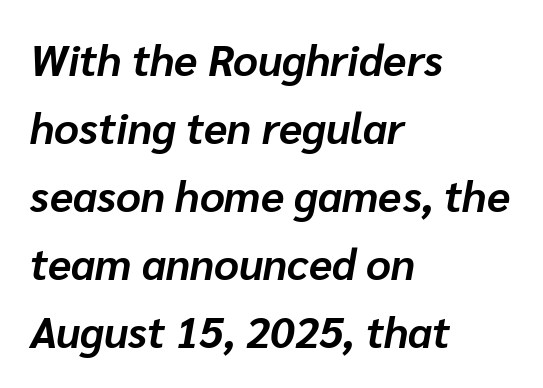
A typesetter would mark this as italic. Leading matches the norm, producing a regular column. A bare baseline throughout the passage. Is the letter spacing exaggerated? No — it looks like the ordinary default. Caption: multi-line text, flush left, ragged right. On the weight axis this lands at bold, roughly 700.
